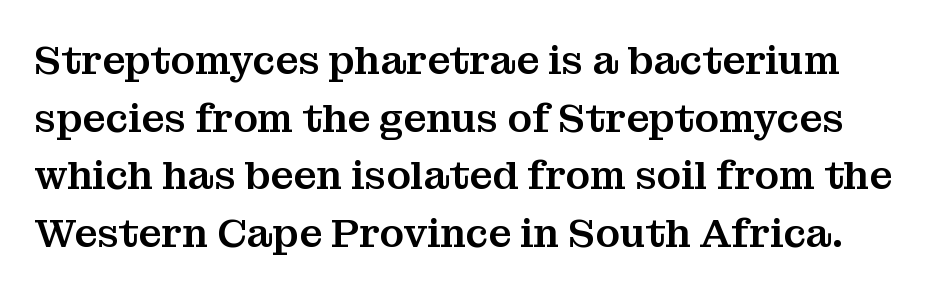
The image shows 40 px serif type, upright; set normal line spacing (1.44x), normal letter spacing, not underlined; medium stroke contrast and a medium x-height.
